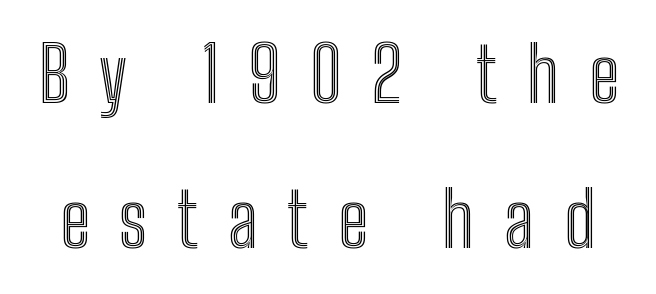
Loose tracking; the words dissolve into strings of separated letters. Note the varied advance widths — an 'i' is clearly narrower than an 'm'. Clear beneath every line of the passage. Posture: upright roman.
